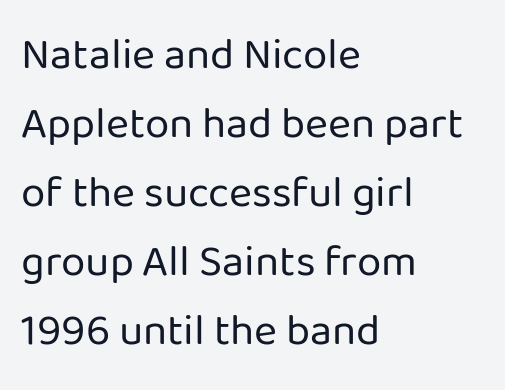
Q: Is the text bold? A: No.
Q: Is the text italic (slanted)? A: No, it is upright.
Q: Is the typeface a serif or a sans-serif typeface? A: Sans-serif.
Q: Is the text underlined? A: No.
Q: How is the paragraph aligned? A: Left-aligned.
Q: Is the spacing between letters normal or unusually wide? A: Normal.
Q: Is the spacing between lines tight, normal or loose? A: Normal.
Q: Width (condensed, normal, or wide)? A: Normal.
Q: Stroke contrast? A: Low.
Q: x-height? A: Medium.
Q: Monospaced? A: No.
